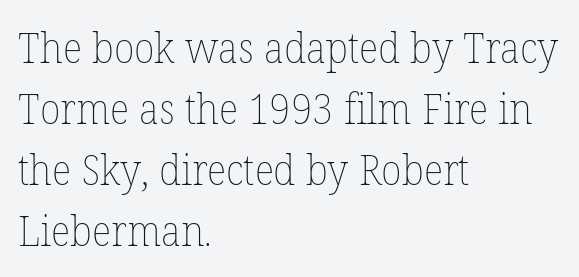
The image shows 42 px thin type, upright; set left-aligned, normal line spacing (1.45x), normal letter spacing, not underlined; low stroke contrast and a medium x-height.
